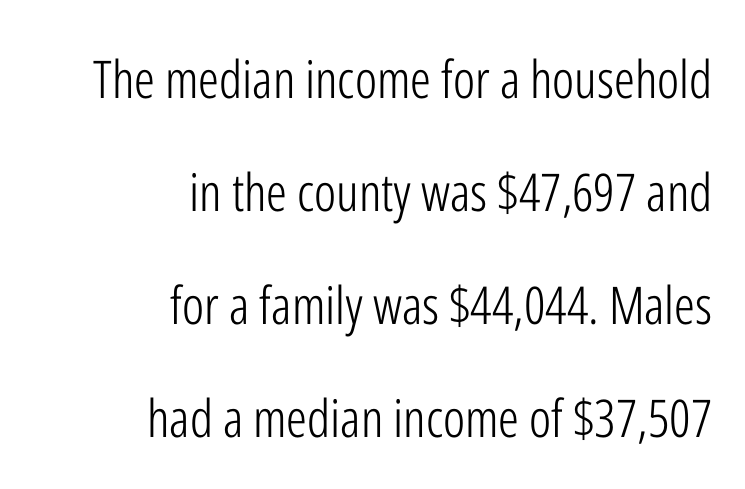
Weight: not bold — regular or lighter. Each letter's strokes conclude bluntly, with no projecting serifs. A typesetter would call this proportional, since set widths differ per character. Posture: upright roman. Check the space under the baseline: it is left empty. Horizontal bands of white between lines are thick stripes.
